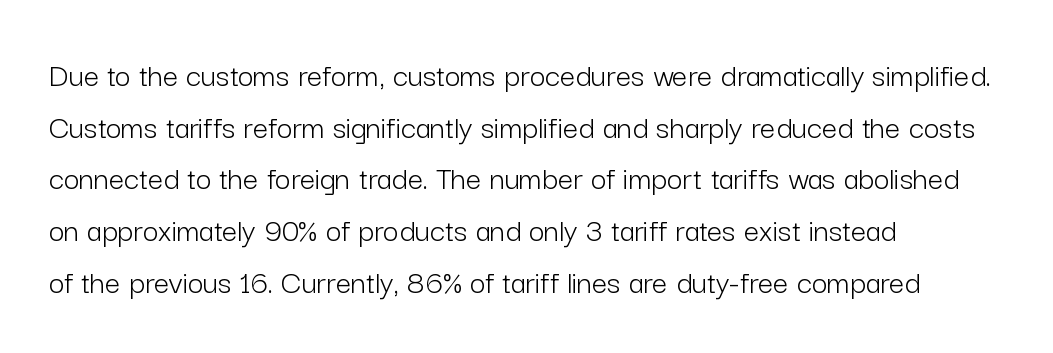
The image shows 34 px light sans-serif type, upright; set left-aligned, normal line spacing (1.52x), normal letter spacing, not underlined; low stroke contrast and a medium x-height.
